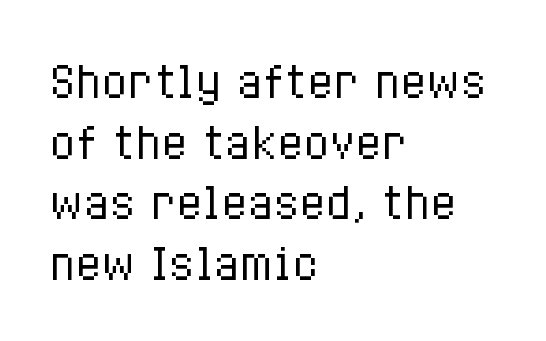
Q: Is the text bold? A: No.
Q: Is the text italic (slanted)? A: No, it is upright.
Q: Is the text underlined? A: No.
Q: How is the paragraph aligned? A: Left-aligned.
Q: Is the spacing between letters normal or unusually wide? A: Normal.
Q: Is the spacing between lines tight, normal or loose? A: Normal.
Q: Width (condensed, normal, or wide)? A: Condensed.
Q: Stroke contrast? A: Low.
Q: x-height? A: Medium.
Q: Monospaced? A: No.
